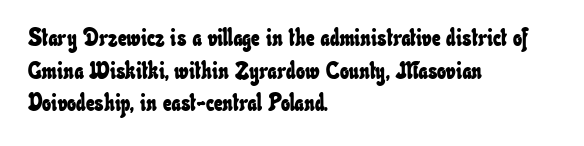
Q: Is the text underlined? A: No.
Q: How is the paragraph aligned? A: Left-aligned.
Q: Is the spacing between letters normal or unusually wide? A: Normal.
Q: Is the spacing between lines tight, normal or loose? A: Normal.
